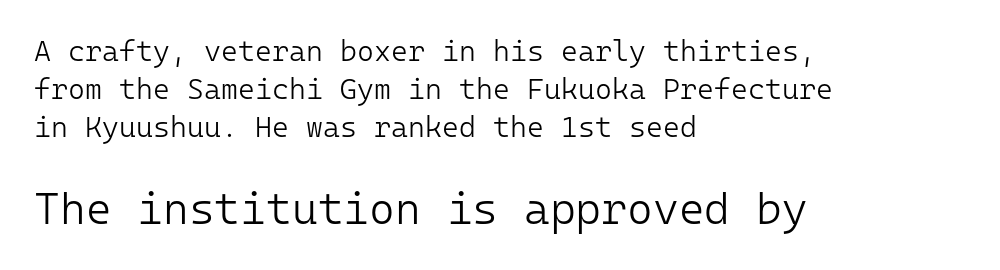
The image shows 44 px light sans-serif type, upright, monospaced; set left-aligned, normal line spacing (1.31x), normal letter spacing, not underlined; the second (bottom) block is 1.52x larger; low stroke contrast and a medium x-height.
